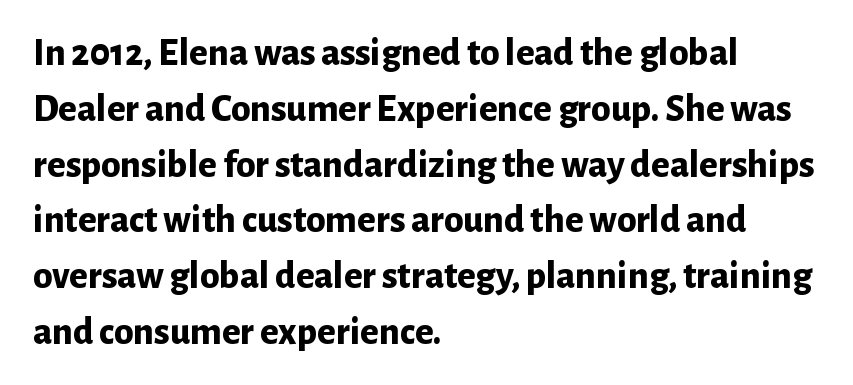
Q: Is the text bold? A: Yes.
Q: Is the text italic (slanted)? A: No, it is upright.
Q: Is the typeface a serif or a sans-serif typeface? A: Sans-serif.
Q: Is the text underlined? A: No.
Q: How is the paragraph aligned? A: Left-aligned.
Q: Is the spacing between letters normal or unusually wide? A: Normal.
Q: Is the spacing between lines tight, normal or loose? A: Normal.
Q: Width (condensed, normal, or wide)? A: Normal.
Q: Stroke contrast? A: Low.
Q: x-height? A: Medium.
Q: Monospaced? A: No.
